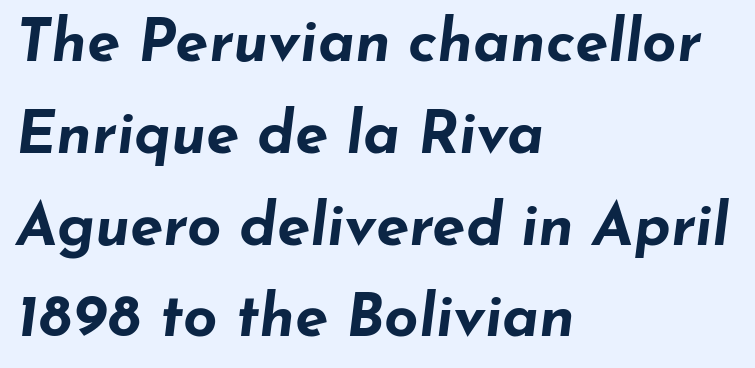
Is the type slanted? Yes — the strokes lean at a clear angle. Short note: letters normally spaced. Descender tails drop into unmarked territory. Quick note: interline space is typical. The face used here has the dense, thick strokes of a bold.
